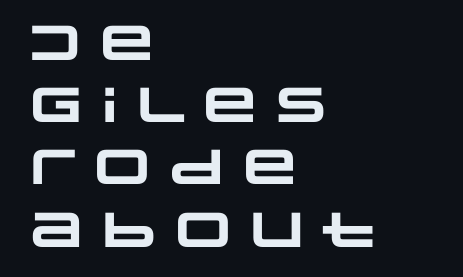
Are there feet on the stems? There aren't — it's a sans. Every letter is thick-stroked: bold, no question. Underline: absent. Default kerning and tracking; the words read as compact shapes.
